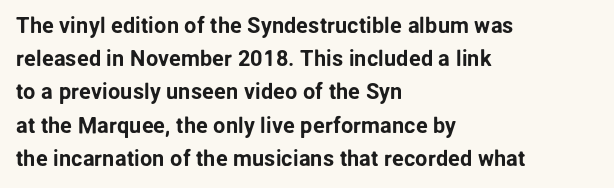
These lines keep a tight, regular rhythm from letter to letter. Vertical spacing — default. No word sits above an underline. The setting favours the left margin, as ordinary paragraphs usually do. The font's upright variant was chosen for this text.
